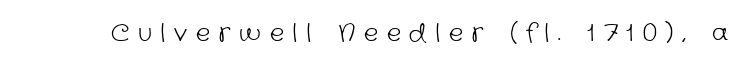
Check under the words: just untouched page. The font sits on the lighter half of the weight spectrum, regular included. How are the letters spaced? Widely, with obvious added tracking.
